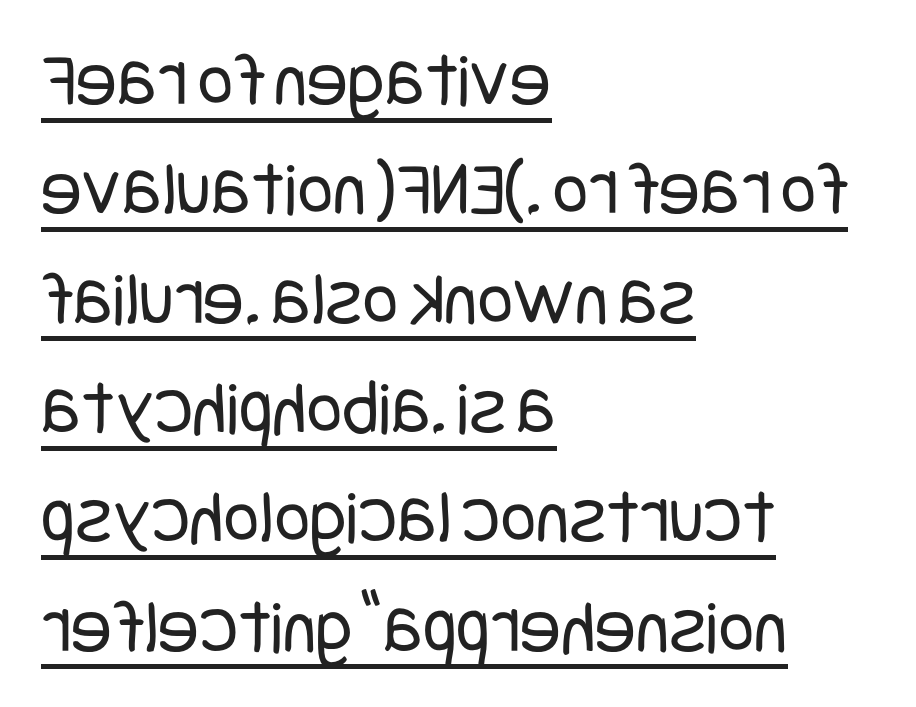
Is the letter spacing exaggerated? No — it looks like the ordinary default. Serif or sans? Sans — the stroke terminals are bare. The rag falls on the right side of this text block. Stem width sits at or under what a default text font uses. Leading: standard. Every stem runs plumb, perpendicular to the baseline.
